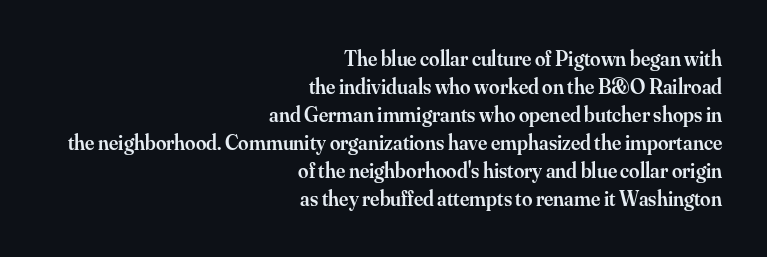
{"italic": "no", "bold": "semi", "underline": "no", "align": "right", "line_spacing": "normal", "line_spacing_ratio": 1.33, "letter_spacing": "normal", "letter_spacing_em": 0.0, "glyph_px": 21}
